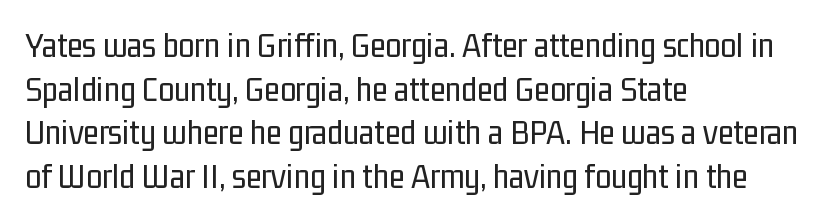
{"serif": "no", "italic": "no", "bold": "no", "weight": "regular", "width": "condensed", "stroke_contrast": "low", "x_height": "medium", "monospaced": "no", "underline": "no", "align": "left", "line_spacing_ratio": 1.21, "letter_spacing": "normal", "letter_spacing_em": 0.0, "glyph_px": 36}
